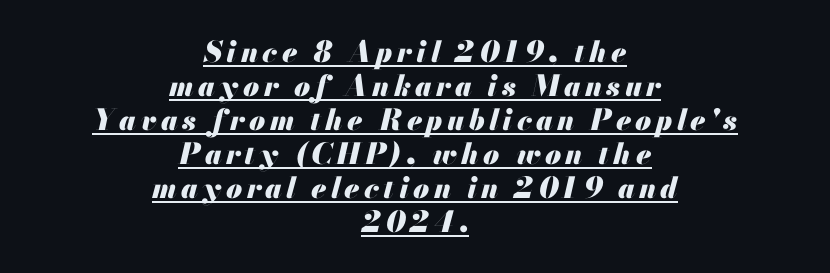
{"italic": "yes", "lean": "right", "slant_degrees": 13, "bold": "yes", "weight": "heavy", "width": "normal", "stroke_contrast": "medium", "x_height": "small", "monospaced": "no", "underline": "yes", "align": "center", "line_spacing_ratio": 1.17, "glyph_px": 29}
